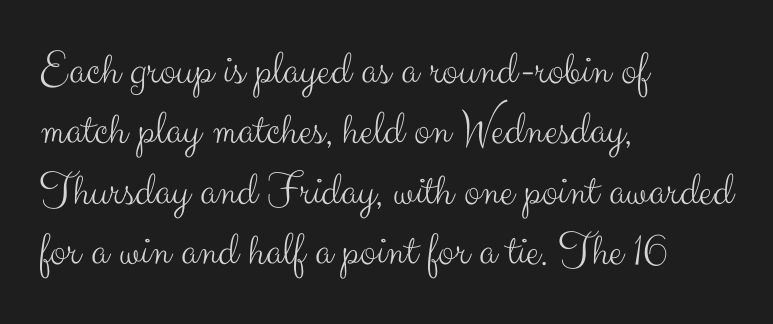
Q: Is the text bold? A: No.
Q: Is the text italic (slanted)? A: Yes.
Q: Is the typeface a serif or a sans-serif typeface? A: Sans-serif.
Q: Is the text underlined? A: No.
Q: How is the paragraph aligned? A: Left-aligned.
Q: Is the spacing between letters normal or unusually wide? A: Normal.
Q: Is the spacing between lines tight, normal or loose? A: Normal.
Q: Width (condensed, normal, or wide)? A: Normal.
Q: Stroke contrast? A: Medium.
Q: x-height? A: Small.
Q: Monospaced? A: No.
